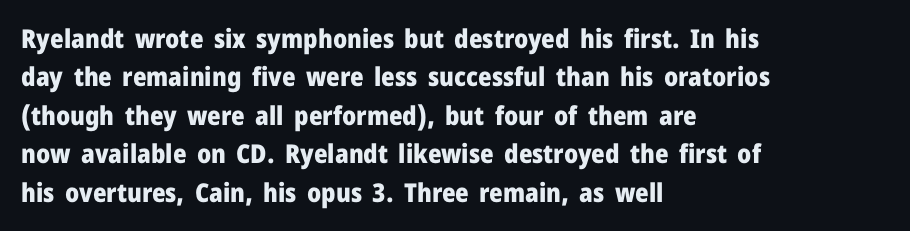
The image shows 26 px bold type, upright; set left-aligned, normal line spacing (1.48x), normal letter spacing, not underlined.
